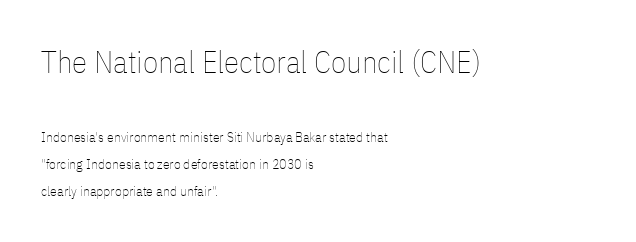
The image shows 31 px thin, condensed type, upright; set left-aligned, loose line spacing (1.96x), normal letter spacing, not underlined; the first (top) block is 2.21x larger; low stroke contrast and a medium x-height.
